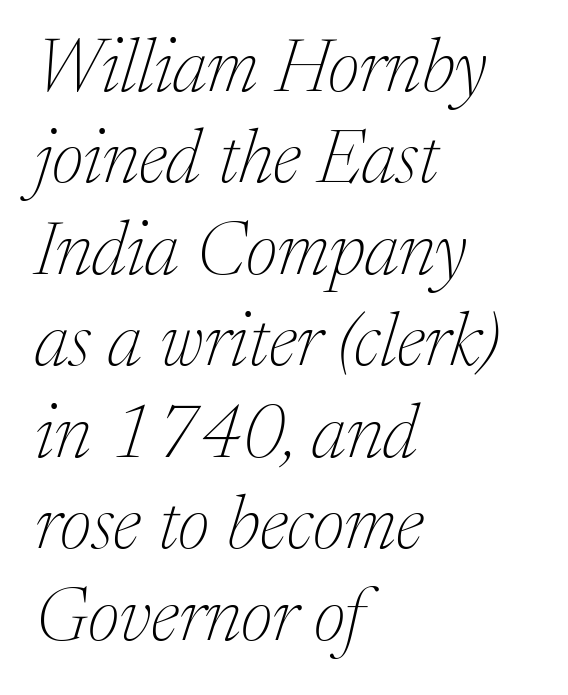
{"serif": "yes", "italic": "yes", "lean": "right", "slant_degrees": 17, "bold": "no", "weight": "thin", "width": "normal", "stroke_contrast": "medium", "x_height": "medium", "monospaced": "no", "underline": "no", "align": "left", "line_spacing_ratio": 1.22, "letter_spacing": "normal", "letter_spacing_em": 0.0, "glyph_px": 75}
